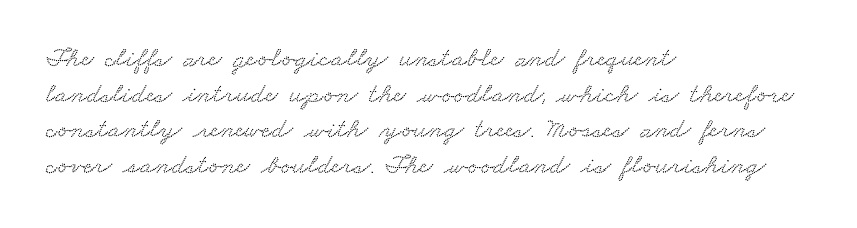
Q: Is the typeface a serif or a sans-serif typeface? A: Serif.
Q: Is the text underlined? A: No.
Q: How is the paragraph aligned? A: Left-aligned.
Q: Is the spacing between letters normal or unusually wide? A: Normal.
Q: Is the spacing between lines tight, normal or loose? A: Normal.
Q: Width (condensed, normal, or wide)? A: Wide.
Q: Stroke contrast? A: Low.
Q: x-height? A: Small.
Q: Monospaced? A: No.
